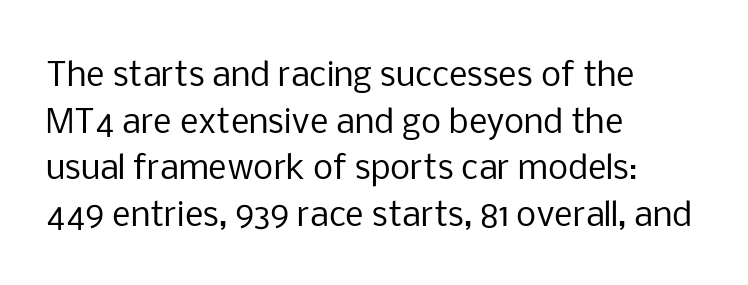
The image shows 32 px regular-weight sans-serif type, upright; set left-aligned, normal line spacing (1.46x), normal letter spacing, not underlined; low stroke contrast and a medium x-height.
